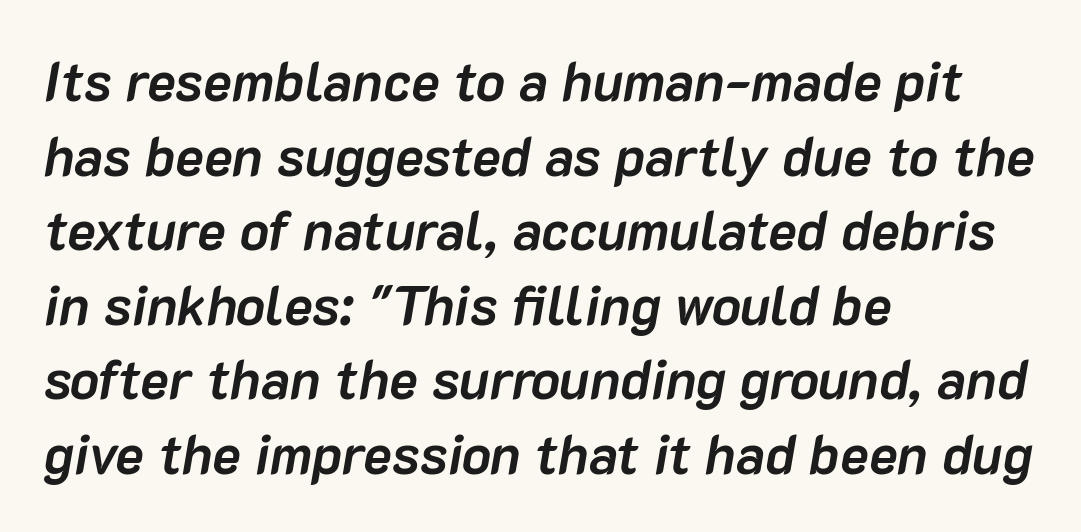
{"italic": "yes", "lean": "right", "slant_degrees": 10, "bold": "yes", "weight": "semibold", "width": "normal", "stroke_contrast": "low", "x_height": "medium", "monospaced": "no", "underline": "no", "align": "left", "line_spacing": "normal", "line_spacing_ratio": 1.38, "letter_spacing": "normal", "letter_spacing_em": 0.0, "glyph_px": 54}
